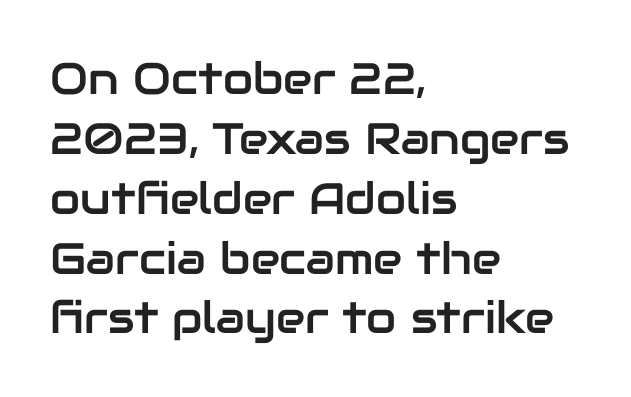
Q: Is the text italic (slanted)? A: No, it is upright.
Q: Is the typeface a serif or a sans-serif typeface? A: Sans-serif.
Q: Is the text underlined? A: No.
Q: How is the paragraph aligned? A: Left-aligned.
Q: Is the spacing between letters normal or unusually wide? A: Normal.
Q: Is the spacing between lines tight, normal or loose? A: Normal.
Q: Width (condensed, normal, or wide)? A: Normal.
Q: Stroke contrast? A: Low.
Q: x-height? A: Medium.
Q: Monospaced? A: No.
